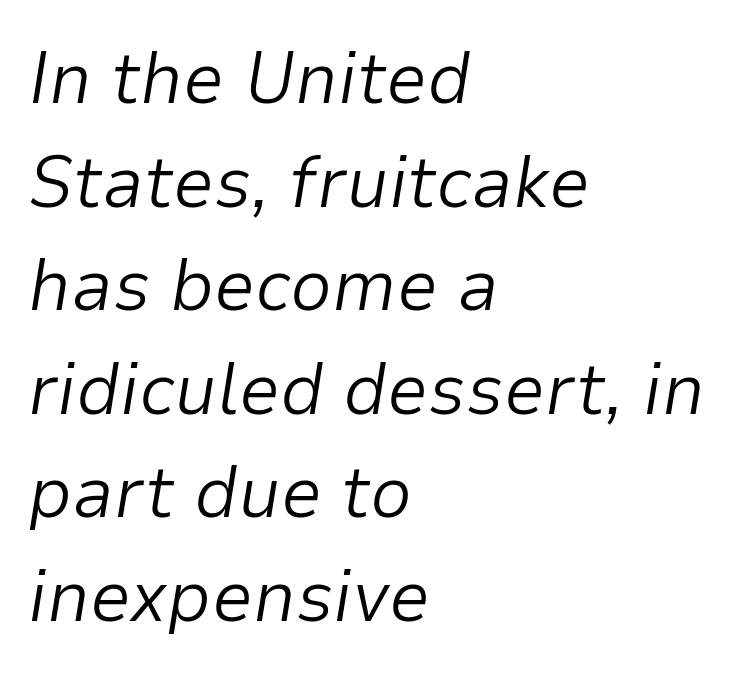
{"italic": "yes", "lean": "right", "slant_degrees": 9, "bold": "no", "weight": "light", "width": "normal", "stroke_contrast": "low", "x_height": "medium", "monospaced": "no", "underline": "no", "align": "left", "line_spacing": "normal", "line_spacing_ratio": 1.4, "letter_spacing": "normal", "letter_spacing_em": 0.0, "glyph_px": 74}
